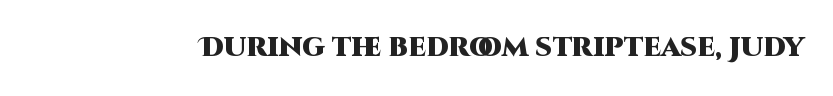
What stands out about the letter spacing? Nothing — it is the standard amount. No italicization has been applied; the sample stays upright. The gap between lines stays unmarked. Thick stems and heavy bowls — unmistakably bold.
